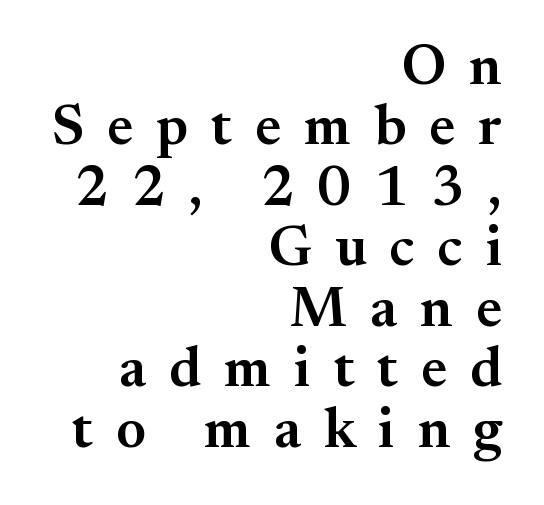
Q: Is the text bold? A: Semi-bold.
Q: Is the text italic (slanted)? A: No, it is upright.
Q: Is the typeface a serif or a sans-serif typeface? A: Serif.
Q: Is the text underlined? A: No.
Q: How is the paragraph aligned? A: Right-aligned.
Q: Is the spacing between letters normal or unusually wide? A: Unusually wide.
Q: Is the spacing between lines tight, normal or loose? A: Tight.
Q: Width (condensed, normal, or wide)? A: Normal.
Q: Stroke contrast? A: Medium.
Q: x-height? A: Small.
Q: Monospaced? A: No.
